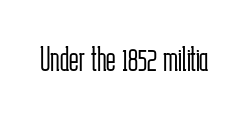
Letters have the restrained weight of plain body copy at most. Type without underlining. Do the letters lean? They stand straight. These lines are rendered in a variable-pitch font. Between one letter and the next there's only the usual sliver of space. Each letter's strokes conclude bluntly, with no projecting serifs.
